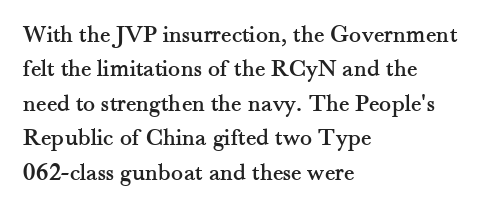
Q: Is the text italic (slanted)? A: No, it is upright.
Q: Is the text underlined? A: No.
Q: How is the paragraph aligned? A: Left-aligned.
Q: Is the spacing between letters normal or unusually wide? A: Normal.
Q: Is the spacing between lines tight, normal or loose? A: Normal.
